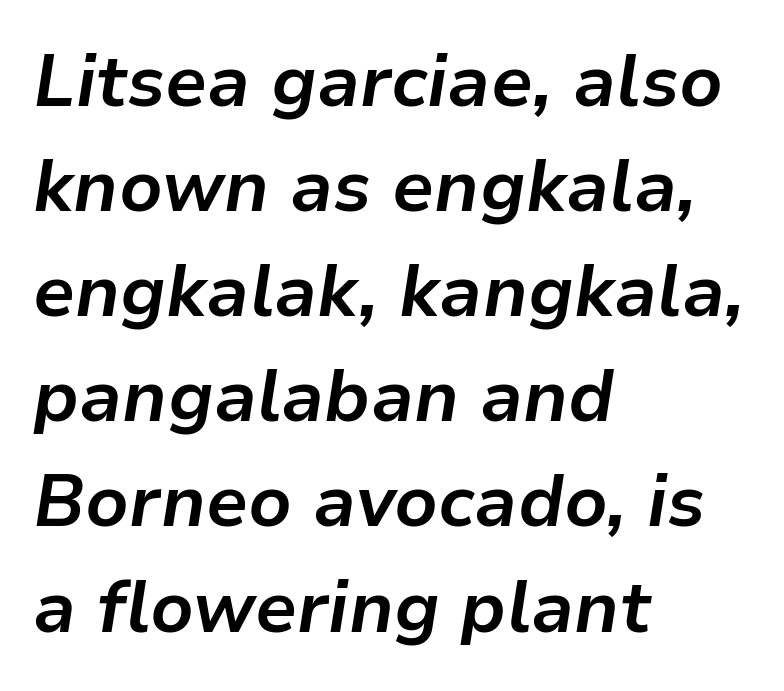
Q: Is the text bold? A: Yes.
Q: Is the text italic (slanted)? A: Yes, it leans right by about 9 degrees.
Q: Is the text underlined? A: No.
Q: How is the paragraph aligned? A: Left-aligned.
Q: Is the spacing between letters normal or unusually wide? A: Normal.
Q: Is the spacing between lines tight, normal or loose? A: Normal.
Q: Width (condensed, normal, or wide)? A: Normal.
Q: Stroke contrast? A: Low.
Q: x-height? A: Medium.
Q: Monospaced? A: No.
